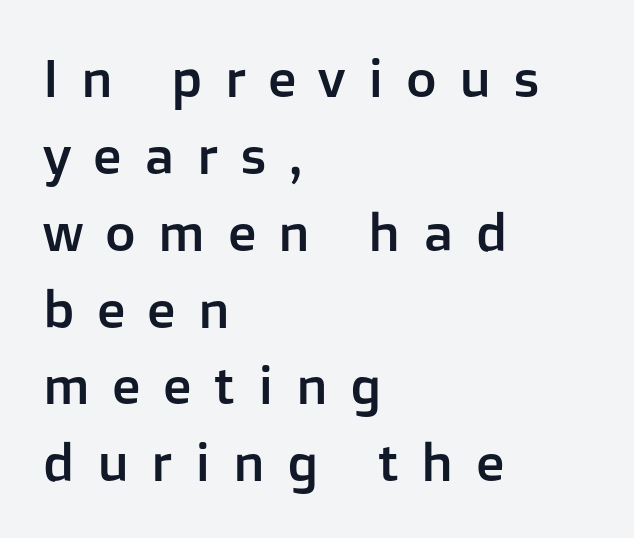
{"serif": "no", "italic": "no", "width": "normal", "stroke_contrast": "low", "x_height": "medium", "monospaced": "no", "underline": "no", "align": "left", "line_spacing": "normal", "line_spacing_ratio": 1.45, "letter_spacing": "wide", "letter_spacing_em": 0.42, "glyph_px": 53}
